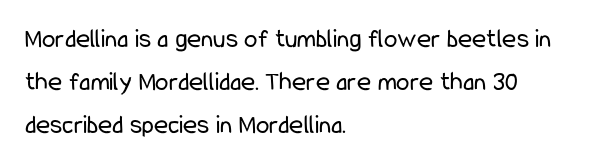
The image shows 27 px text type, upright; set left-aligned, normal line spacing (1.6x), normal letter spacing, not underlined.
